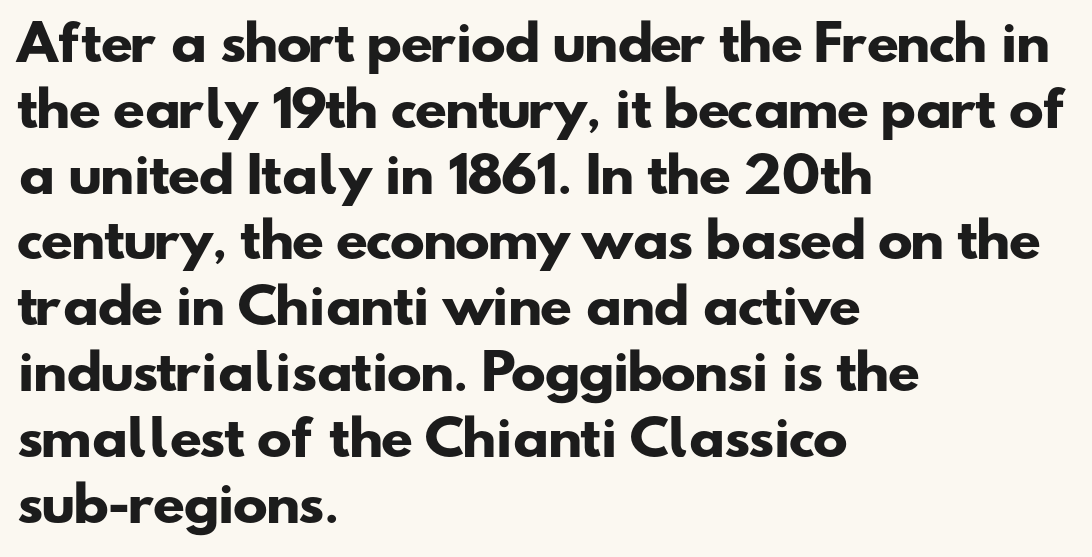
The image shows 47 px heavy, wide sans-serif type; set left-aligned, normal line spacing (1.4x), normal letter spacing, not underlined; low stroke contrast and a small x-height.
